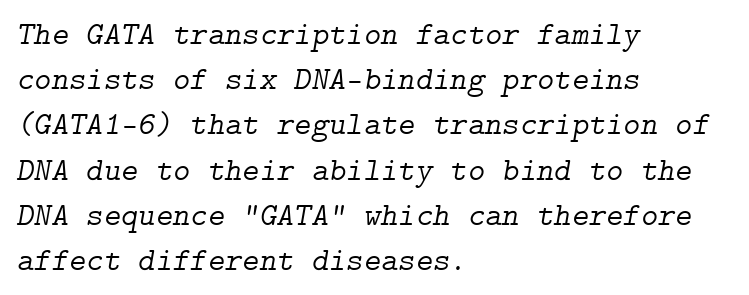
Weight: regular or lighter. Characters are canted at an angle relative to the baseline's perpendicular. The rendering keeps characters at their native spacing. Descender tails drop into unmarked territory. Regular leading.
